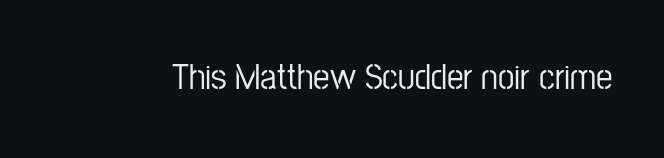
Q: Is the text italic (slanted)? A: No, it is upright.
Q: Is the typeface a serif or a sans-serif typeface? A: Sans-serif.
Q: Is the text underlined? A: No.
Q: Is the spacing between letters normal or unusually wide? A: Normal.
Q: Width (condensed, normal, or wide)? A: Condensed.
Q: Stroke contrast? A: Low.
Q: x-height? A: Medium.
Q: Monospaced? A: No.
